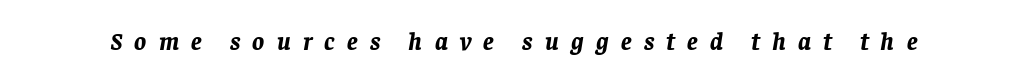
{"italic": "yes", "lean": "right", "slant_degrees": 8, "bold": "yes", "underline": "no", "letter_spacing": "wide", "letter_spacing_em": 0.49, "glyph_px": 25}
